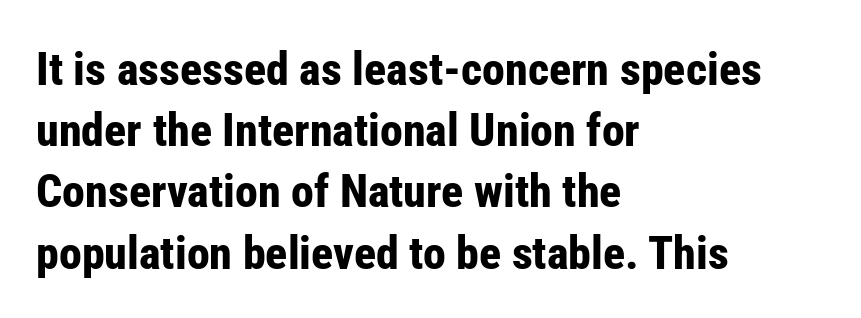
Q: Is the text bold? A: Yes.
Q: Is the text italic (slanted)? A: No, it is upright.
Q: Is the typeface a serif or a sans-serif typeface? A: Sans-serif.
Q: Is the text underlined? A: No.
Q: How is the paragraph aligned? A: Left-aligned.
Q: Is the spacing between letters normal or unusually wide? A: Normal.
Q: Is the spacing between lines tight, normal or loose? A: Normal.
Q: Width (condensed, normal, or wide)? A: Condensed.
Q: Stroke contrast? A: Low.
Q: x-height? A: Medium.
Q: Monospaced? A: No.
